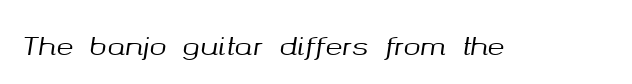
The face used here is rendered with its standard letterfit. The glyphs are unaccompanied by any horizontal stroke below them. Style check: oblique.
